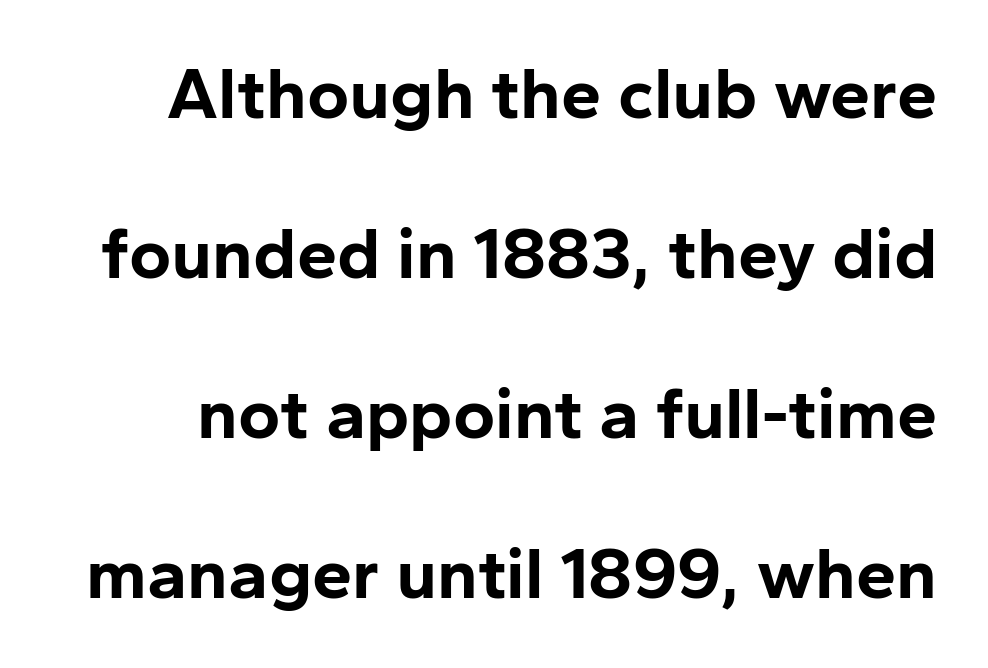
Q: Is the text bold? A: Yes.
Q: Is the text italic (slanted)? A: No, it is upright.
Q: Is the typeface a serif or a sans-serif typeface? A: Sans-serif.
Q: Is the text underlined? A: No.
Q: Is the spacing between letters normal or unusually wide? A: Normal.
Q: Is the spacing between lines tight, normal or loose? A: Loose.
Q: Width (condensed, normal, or wide)? A: Normal.
Q: Stroke contrast? A: Low.
Q: x-height? A: Medium.
Q: Monospaced? A: No.
